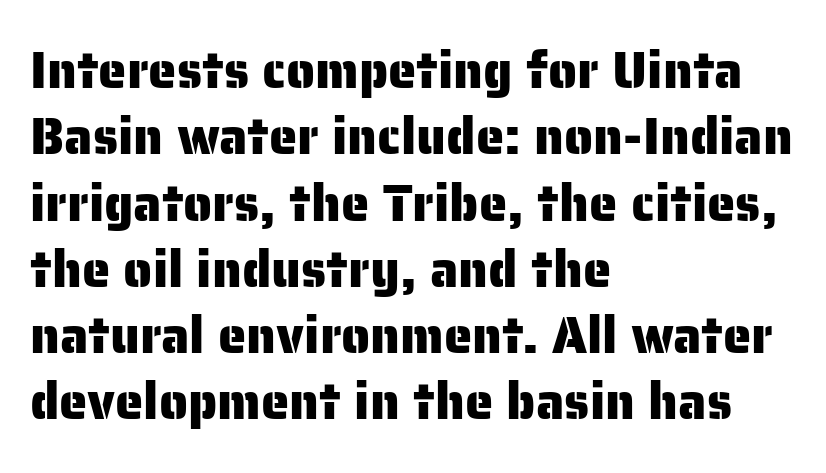
Q: Is the text italic (slanted)? A: No, it is upright.
Q: Is the typeface a serif or a sans-serif typeface? A: Sans-serif.
Q: Is the text underlined? A: No.
Q: How is the paragraph aligned? A: Left-aligned.
Q: Is the spacing between letters normal or unusually wide? A: Normal.
Q: Is the spacing between lines tight, normal or loose? A: Normal.
Q: Width (condensed, normal, or wide)? A: Normal.
Q: Stroke contrast? A: Low.
Q: x-height? A: Medium.
Q: Monospaced? A: No.
